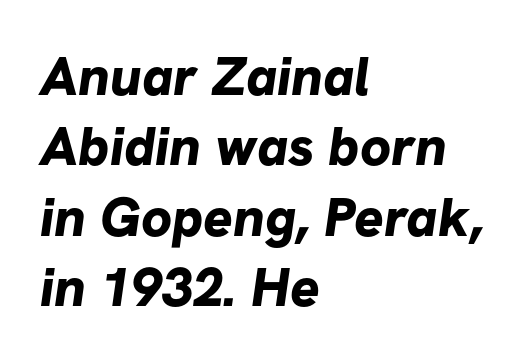
Nobody touched the tracking dial on this one. Looks like regular typesetting: each glyph gets only the width it needs. What's the leading like? Ordinary, nothing unusual. Font category for this specimen: sans-serif. The passage shown is emphatically bold.
